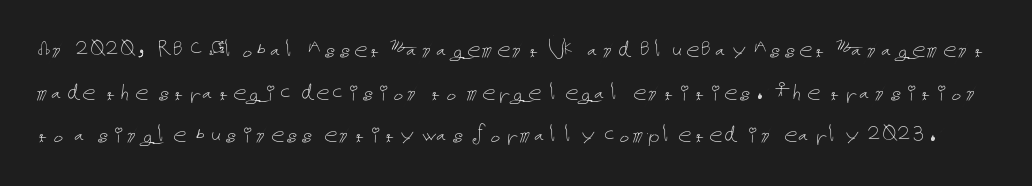
{"italic": "no", "bold": "no", "underline": "no", "line_spacing": "normal", "line_spacing_ratio": 1.58, "letter_spacing": "normal", "letter_spacing_em": 0.0, "glyph_px": 27}
